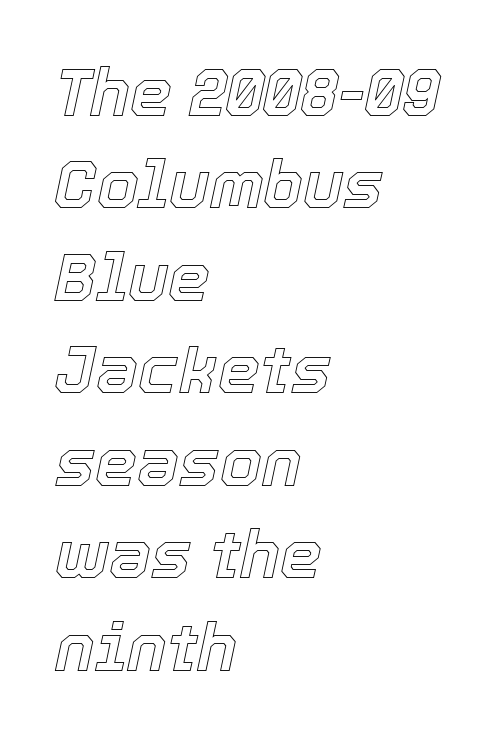
Q: Is the text italic (slanted)? A: Yes, it leans right by about 12 degrees.
Q: Is the text underlined? A: No.
Q: How is the paragraph aligned? A: Left-aligned.
Q: Is the spacing between letters normal or unusually wide? A: Normal.
Q: Is the spacing between lines tight, normal or loose? A: Normal.
Q: Width (condensed, normal, or wide)? A: Normal.
Q: x-height? A: Medium.
Q: Monospaced? A: No.
